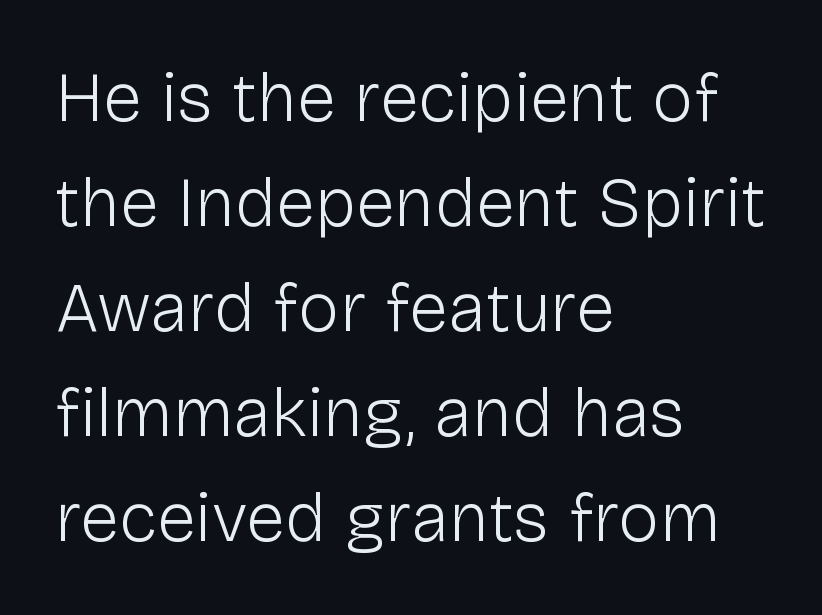
Q: Is the text bold? A: No.
Q: Is the text italic (slanted)? A: No, it is upright.
Q: Is the typeface a serif or a sans-serif typeface? A: Sans-serif.
Q: Is the text underlined? A: No.
Q: How is the paragraph aligned? A: Left-aligned.
Q: Is the spacing between letters normal or unusually wide? A: Normal.
Q: Is the spacing between lines tight, normal or loose? A: Normal.
Q: Width (condensed, normal, or wide)? A: Normal.
Q: Stroke contrast? A: Low.
Q: x-height? A: Medium.
Q: Monospaced? A: No.
